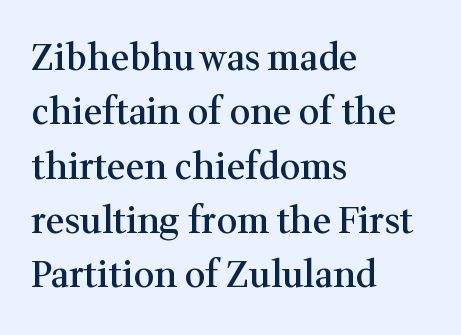
{"serif": "yes", "italic": "no", "bold": "semi", "weight": "semibold", "width": "normal", "stroke_contrast": "medium", "x_height": "medium", "monospaced": "no", "underline": "no", "align": "left", "line_spacing": "normal", "line_spacing_ratio": 1.51, "letter_spacing": "normal", "letter_spacing_em": 0.0, "glyph_px": 36}
